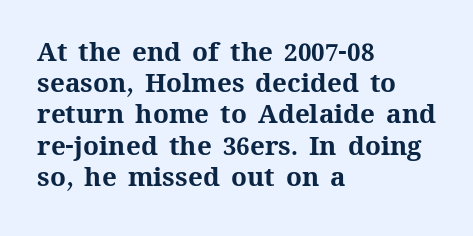
A typesetter would mark this as roman, not italic. The face used here is rendered with its standard letterfit. As a designer I'd log this as weight 700, bold. Underlining? Definitely not there. The text block is weighted toward the left margin, trailing off unevenly rightward.
